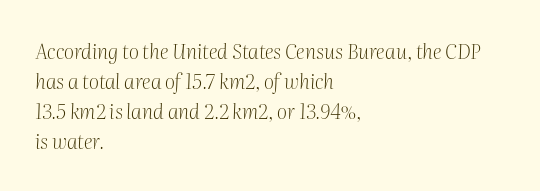
The image shows 20 px text type, italic (leaning right); set left-aligned, normal line spacing (1.5x), normal letter spacing, not underlined.
